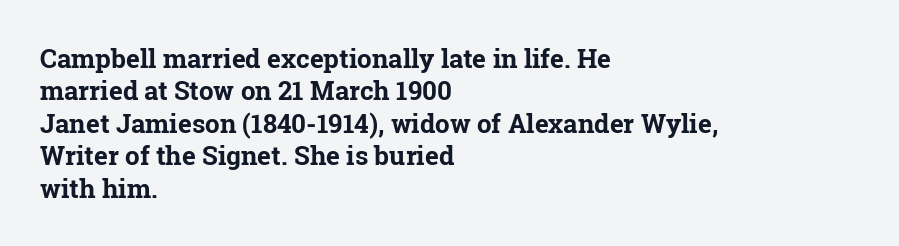
{"italic": "no", "bold": "yes", "underline": "no", "align": "left", "line_spacing": "normal", "line_spacing_ratio": 1.25, "letter_spacing": "normal", "letter_spacing_em": 0.0, "glyph_px": 26}
